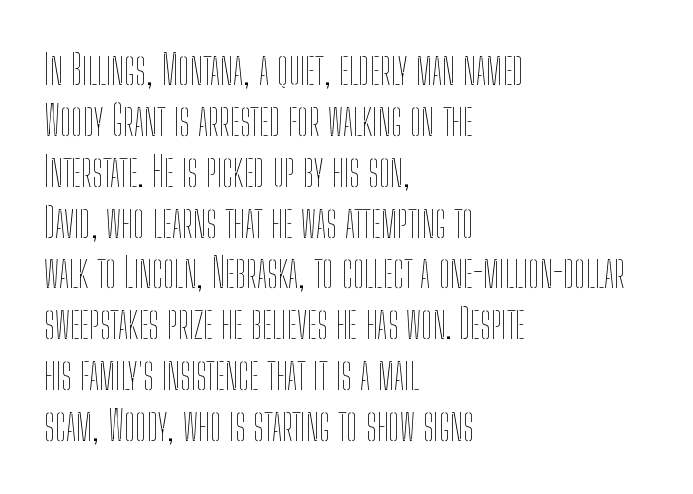
{"italic": "no", "bold": "no", "weight": "thin", "width": "condensed", "stroke_contrast": "low", "x_height": "medium", "monospaced": "no", "underline": "no", "align": "left", "line_spacing_ratio": 1.24, "letter_spacing": "normal", "letter_spacing_em": 0.0, "glyph_px": 41}
